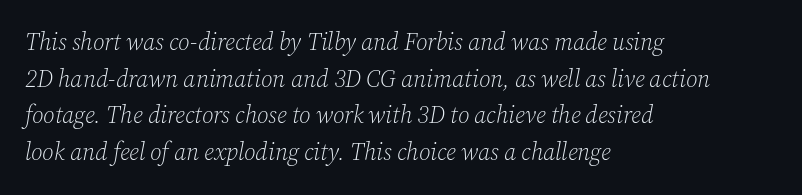
The image shows 24 px text type, italic (leaning right); set left-aligned, normal line spacing (1.53x), normal letter spacing, not underlined.
